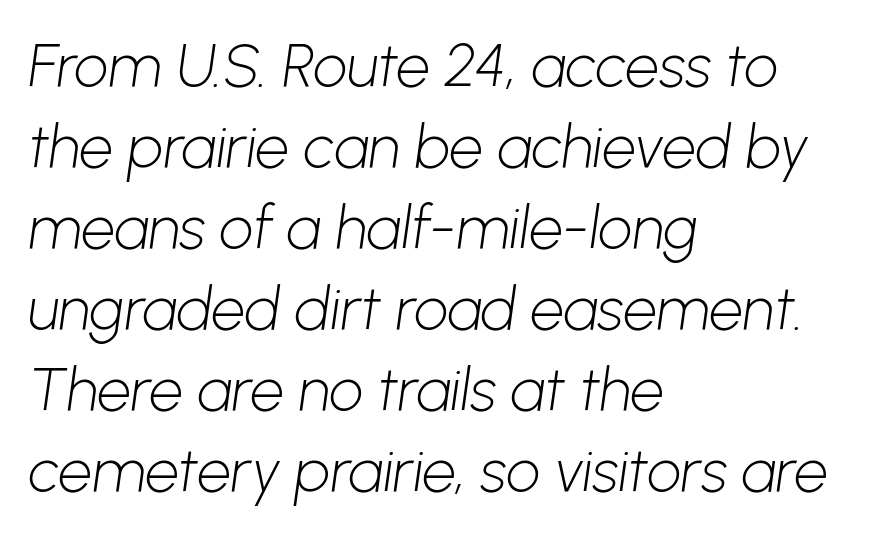
Q: Is the text bold? A: No.
Q: Is the typeface a serif or a sans-serif typeface? A: Sans-serif.
Q: Is the text underlined? A: No.
Q: How is the paragraph aligned? A: Left-aligned.
Q: Is the spacing between letters normal or unusually wide? A: Normal.
Q: Is the spacing between lines tight, normal or loose? A: Normal.
Q: Width (condensed, normal, or wide)? A: Normal.
Q: Stroke contrast? A: Low.
Q: x-height? A: Medium.
Q: Monospaced? A: No.
